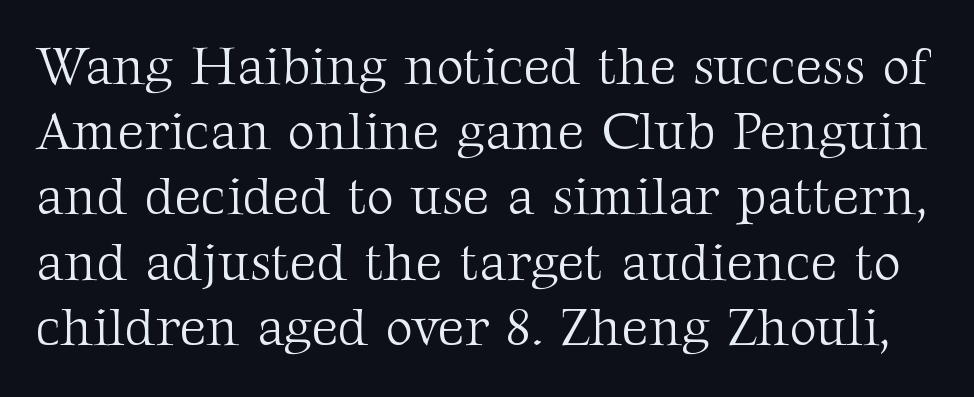
{"serif": "yes", "italic": "no", "bold": "no", "weight": "light", "width": "normal", "stroke_contrast": "medium", "x_height": "medium", "monospaced": "no", "underline": "no", "line_spacing_ratio": 1.23, "letter_spacing": "normal", "letter_spacing_em": 0.0, "glyph_px": 53}
